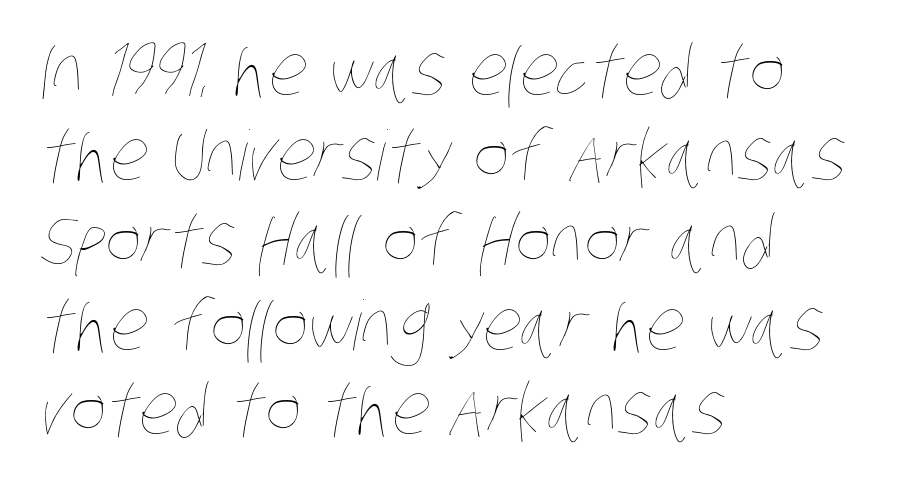
Proportional: the letters do not fall into vertical columns. Caption: standard tracking, unaltered. Reading down the block, your eye returns to a fixed left position each line. Caption: face not bold, strokes unweighted. Lines of text with bare space underneath.
